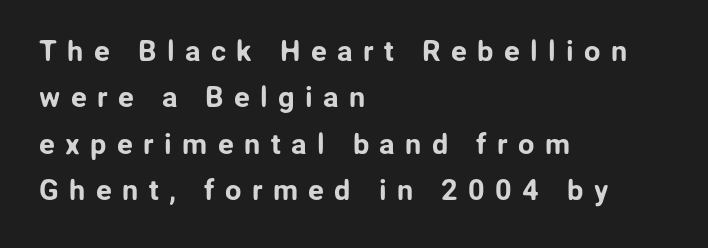
{"serif": "no", "italic": "no", "width": "normal", "stroke_contrast": "low", "x_height": "medium", "monospaced": "no", "underline": "no", "align": "left", "line_spacing": "normal", "line_spacing_ratio": 1.6, "letter_spacing": "wide", "letter_spacing_em": 0.36, "glyph_px": 29}
